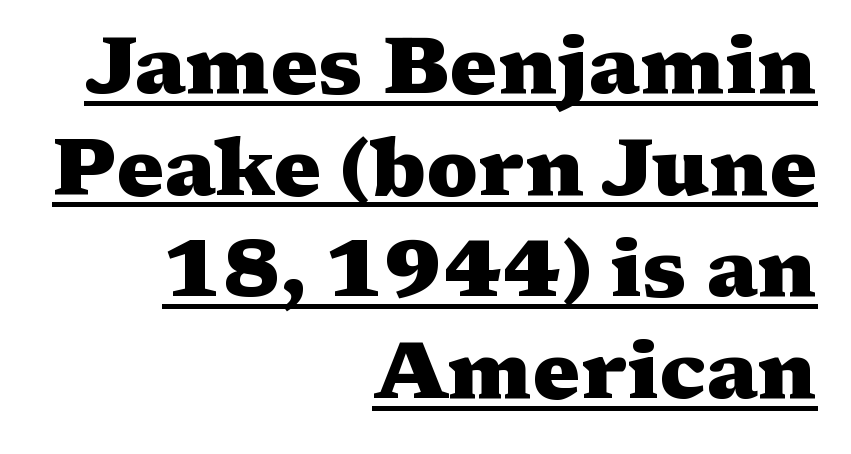
The letterforms sit shoulder to shoulder at normal distance. No italicization has been applied; the sample stays upright. Underline: present. Regular leading. Each letter keeps its own natural width here, so spacing adapts to shape.
